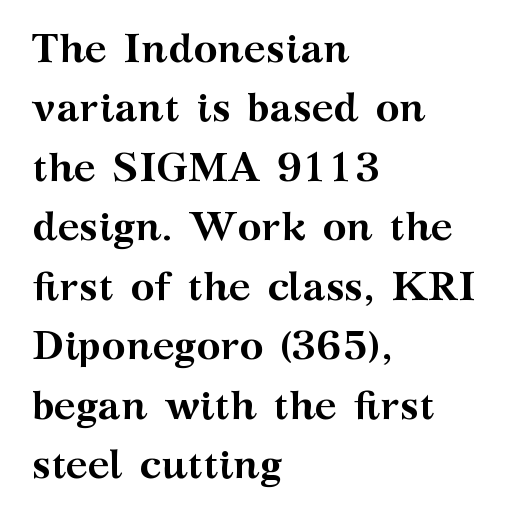
{"serif": "yes", "italic": "no", "bold": "yes", "weight": "semibold", "width": "wide", "stroke_contrast": "medium", "x_height": "medium", "monospaced": "no", "underline": "no", "align": "left", "line_spacing": "normal", "line_spacing_ratio": 1.45, "letter_spacing": "normal", "letter_spacing_em": 0.0, "glyph_px": 41}
